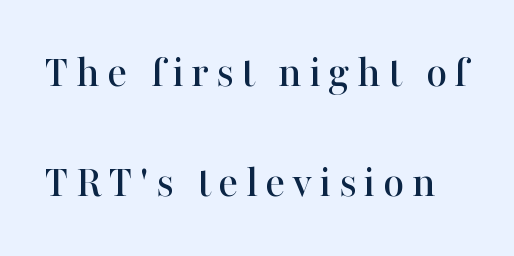
The image shows 46 px serif type, upright; set loose line spacing (2.39x), not underlined; high stroke contrast and a medium x-height.
